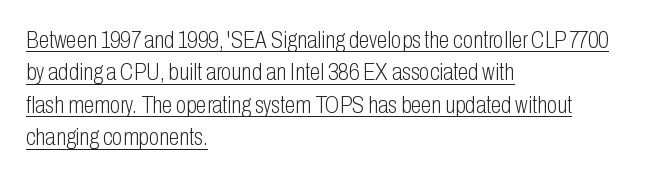
The lettering stays uniformly vertical, giving the passage a roman look. The vertical gap from one line to the next is medium. Line beginnings align vertically; line endings do not. Nobody touched the tracking dial on this one. Caption: face not bold, strokes unweighted. Honestly, the underline is the first thing you notice here.
